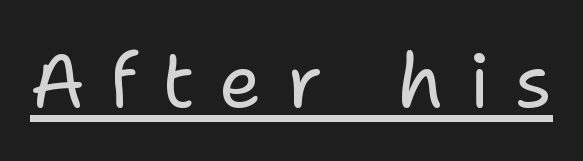
{"serif": "no", "italic": "no", "bold": "no", "weight": "regular", "width": "normal", "stroke_contrast": "low", "x_height": "medium", "monospaced": "no", "underline": "yes", "letter_spacing": "wide", "letter_spacing_em": 0.32, "glyph_px": 76}
